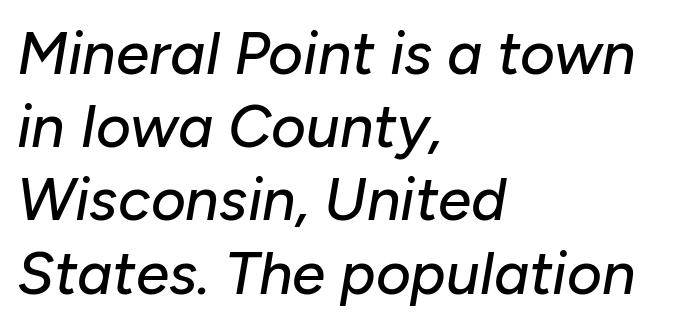
Q: Is the text italic (slanted)? A: Yes, it leans right by about 10 degrees.
Q: Is the text underlined? A: No.
Q: How is the paragraph aligned? A: Left-aligned.
Q: Is the spacing between letters normal or unusually wide? A: Normal.
Q: Width (condensed, normal, or wide)? A: Normal.
Q: Stroke contrast? A: Low.
Q: x-height? A: Medium.
Q: Monospaced? A: No.
